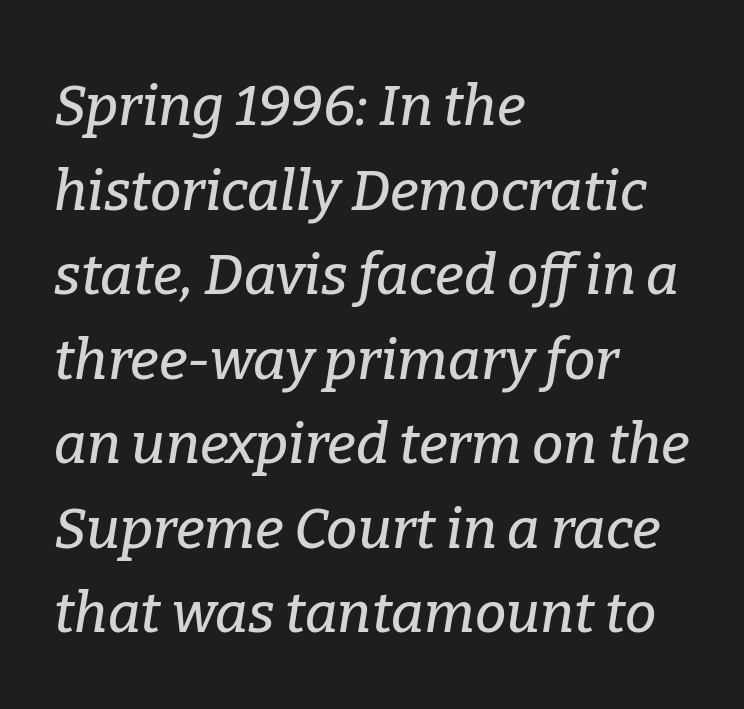
Q: Is the text italic (slanted)? A: Yes, it leans right by about 9 degrees.
Q: Is the typeface a serif or a sans-serif typeface? A: Serif.
Q: Is the text underlined? A: No.
Q: How is the paragraph aligned? A: Left-aligned.
Q: Is the spacing between letters normal or unusually wide? A: Normal.
Q: Is the spacing between lines tight, normal or loose? A: Normal.
Q: Width (condensed, normal, or wide)? A: Normal.
Q: Stroke contrast? A: Low.
Q: x-height? A: Medium.
Q: Monospaced? A: No.
